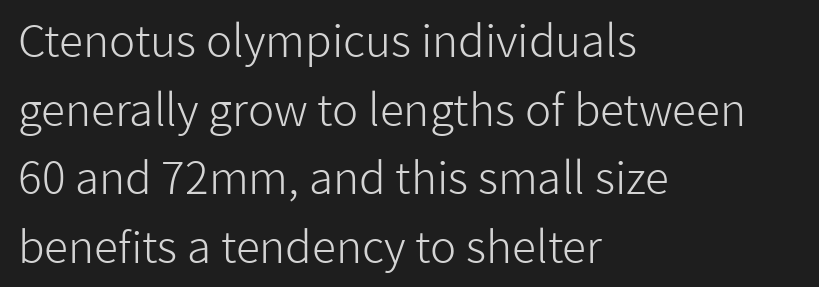
What's the leading like? Ordinary, nothing unusual. This sample has the flowing, uneven cadence of proportional lettering. This is the regular roman posture of the typeface. A typesetter would call this zero additional tracking. A quiet, ordinary-to-light weight characterises the typeface. Horizontally, the lines are justified to the leading edge only.
